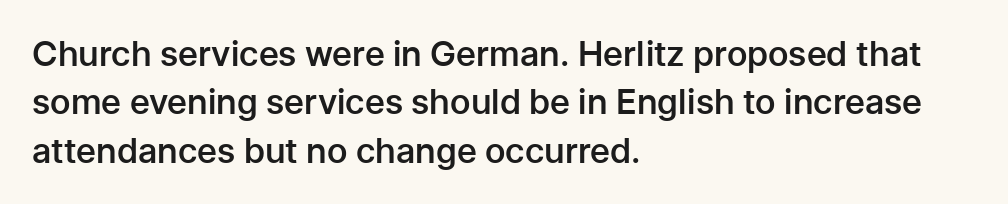
Q: Is the text bold? A: Semi-bold.
Q: Is the text italic (slanted)? A: No, it is upright.
Q: Is the typeface a serif or a sans-serif typeface? A: Sans-serif.
Q: Is the text underlined? A: No.
Q: How is the paragraph aligned? A: Left-aligned.
Q: Is the spacing between letters normal or unusually wide? A: Normal.
Q: Is the spacing between lines tight, normal or loose? A: Normal.
Q: Width (condensed, normal, or wide)? A: Normal.
Q: Stroke contrast? A: Low.
Q: x-height? A: Medium.
Q: Monospaced? A: No.
